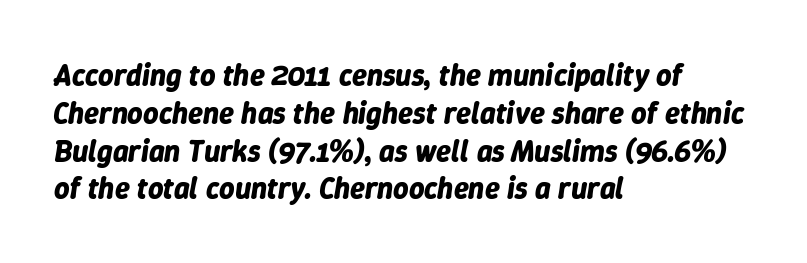
The space between consecutive lines is moderate. This sample has the flowing, uneven cadence of proportional lettering. These lines carry a lot of weight — the face is fully bold. A classic flush-left, rag-right setting is used for this passage. No word sits above an underline.
